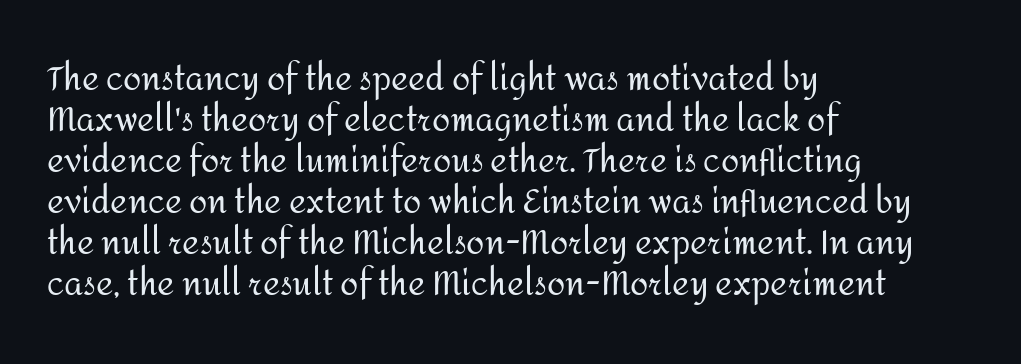
Q: Is the text bold? A: No.
Q: Is the text italic (slanted)? A: No, it is upright.
Q: Is the typeface a serif or a sans-serif typeface? A: Sans-serif.
Q: Is the text underlined? A: No.
Q: How is the paragraph aligned? A: Left-aligned.
Q: Is the spacing between letters normal or unusually wide? A: Normal.
Q: Width (condensed, normal, or wide)? A: Normal.
Q: Stroke contrast? A: Medium.
Q: x-height? A: Medium.
Q: Monospaced? A: No.
